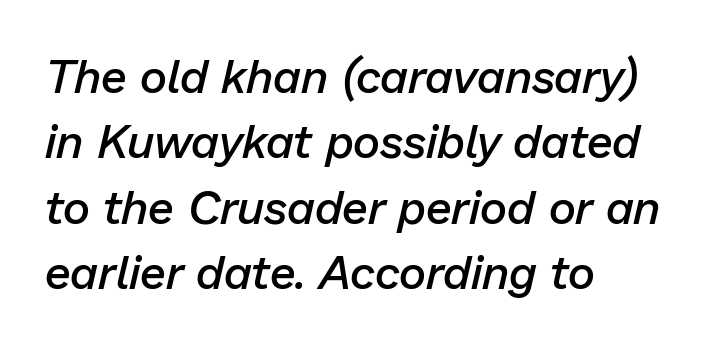
Here the designer chose a conventional face with non-uniform glyph widths. Characters are canted at an angle relative to the baseline's perpendicular. Typesetter's note: demi weight, one step under bold. Visually the block forms a straight wall on the left and a jagged coastline on the right. Check the space under the baseline: it is left empty. The passage shown stacks its lines at a standard gap.
